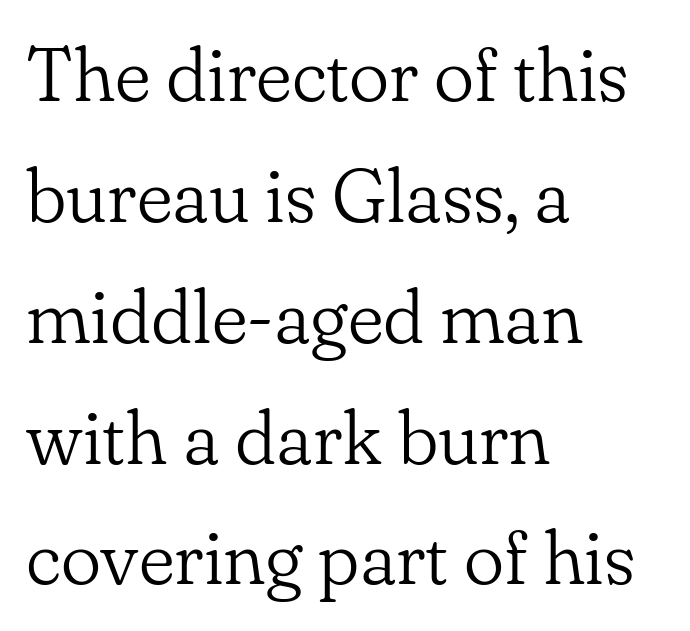
{"serif": "yes", "italic": "no", "bold": "no", "weight": "light", "width": "normal", "stroke_contrast": "low", "x_height": "small", "monospaced": "no", "underline": "no", "align": "left", "line_spacing": "normal", "line_spacing_ratio": 1.59, "letter_spacing": "normal", "letter_spacing_em": 0.0, "glyph_px": 76}
